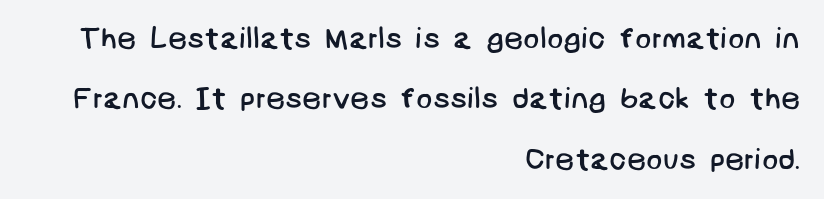
{"serif": "no", "bold": "no", "weight": "regular", "width": "normal", "stroke_contrast": "low", "x_height": "large", "underline": "no", "align": "right", "line_spacing": "loose", "line_spacing_ratio": 2.01, "letter_spacing": "normal", "letter_spacing_em": 0.0, "glyph_px": 30}
